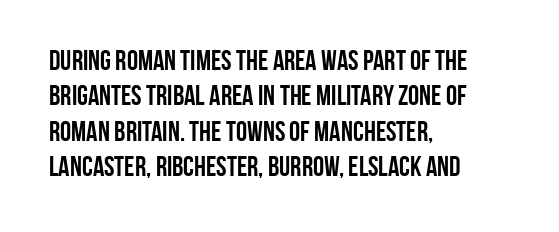
{"serif": "no", "italic": "no", "bold": "yes", "weight": "semibold", "width": "condensed", "stroke_contrast": "low", "x_height": "large", "monospaced": "no", "underline": "no", "align": "left", "line_spacing": "normal", "line_spacing_ratio": 1.26, "letter_spacing": "normal", "letter_spacing_em": 0.0, "glyph_px": 28}
